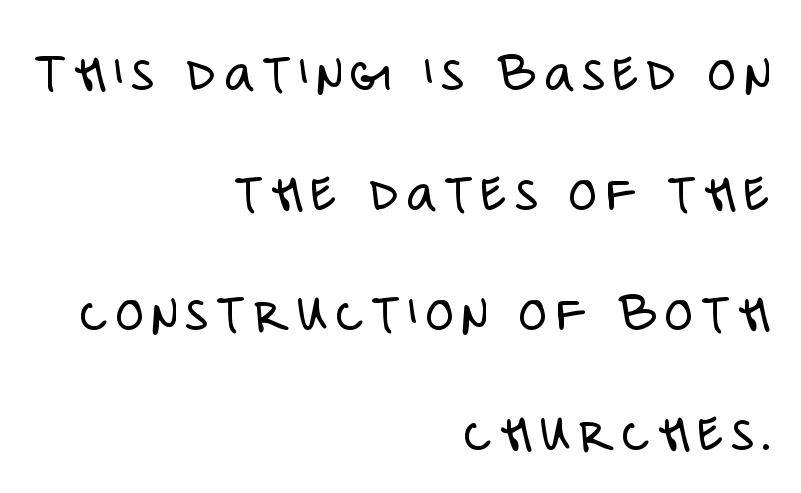
{"serif": "no", "italic": "no", "bold": "no", "weight": "light", "width": "condensed", "stroke_contrast": "low", "x_height": "large", "monospaced": "no", "underline": "no", "align": "right", "line_spacing": "loose", "line_spacing_ratio": 2.07, "glyph_px": 58}
